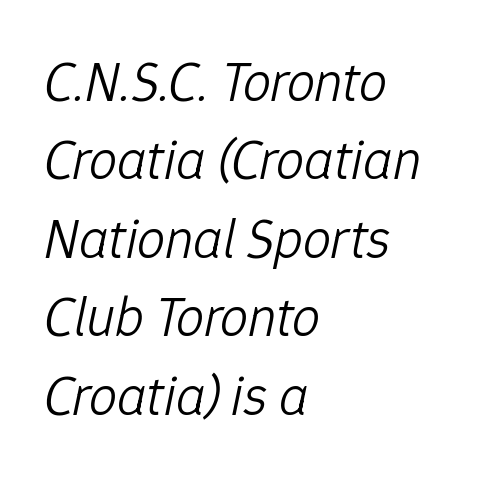
Q: Is the text bold? A: No.
Q: Is the text italic (slanted)? A: Yes, it leans right by about 12 degrees.
Q: Is the text underlined? A: No.
Q: How is the paragraph aligned? A: Left-aligned.
Q: Is the spacing between letters normal or unusually wide? A: Normal.
Q: Is the spacing between lines tight, normal or loose? A: Normal.
Q: Width (condensed, normal, or wide)? A: Normal.
Q: Stroke contrast? A: Low.
Q: x-height? A: Medium.
Q: Monospaced? A: No.
